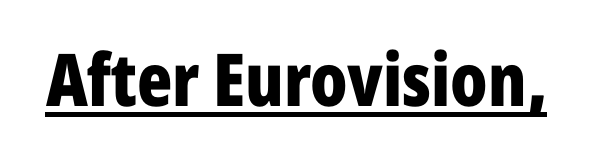
The tracking reads as untouched default to a designer's eye. Is this a fixed-width face? No — the glyphs have proportional, varying widths. Like a heading marked for emphasis, these lines bear an underscore. This is roman type, the default non-slanted kind.
